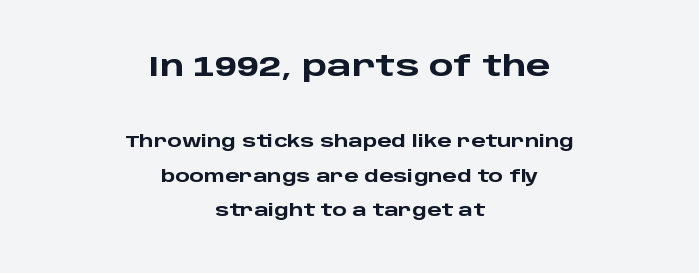
{"serif": "no", "italic": "no", "bold": "yes", "weight": "heavy", "width": "wide", "stroke_contrast": "low", "x_height": "large", "monospaced": "no", "underline": "no", "align": "center", "line_spacing": "loose", "line_spacing_ratio": 2.01, "letter_spacing": "normal", "letter_spacing_em": 0.0, "larger_block": "first", "size_ratio": 1.71, "glyph_px": 29}
